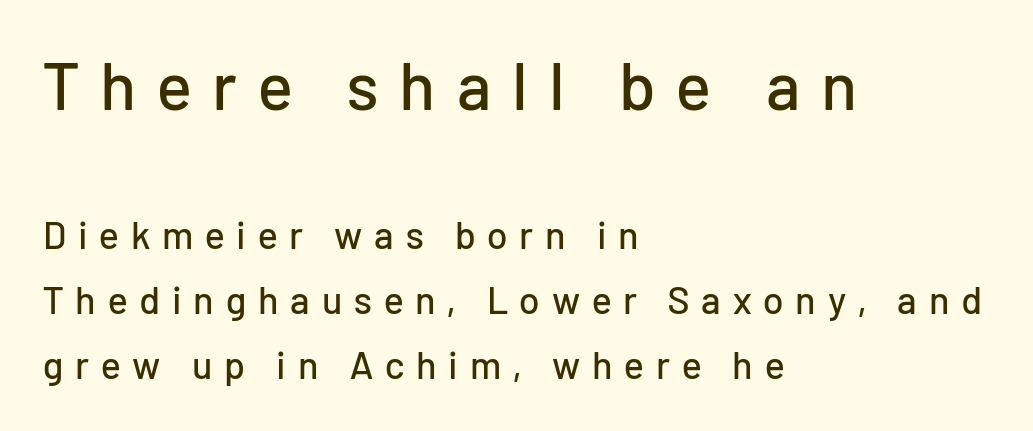
The image shows 67 px sans-serif type, upright; set left-aligned, line spacing 1.71x, unusually wide letter spacing (+0.31 em), not underlined; the first (top) block is 1.76x larger; low stroke contrast and a medium x-height.
